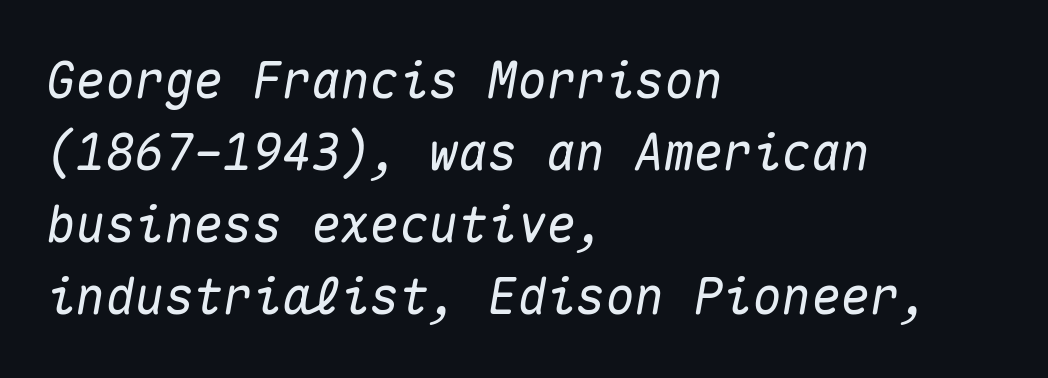
Italic? Definitely — the glyphs are oblique. Descender tails drop into unmarked territory. The designer left line spacing at the default. This rendering uses left alignment, leaving the right contour irregular.
